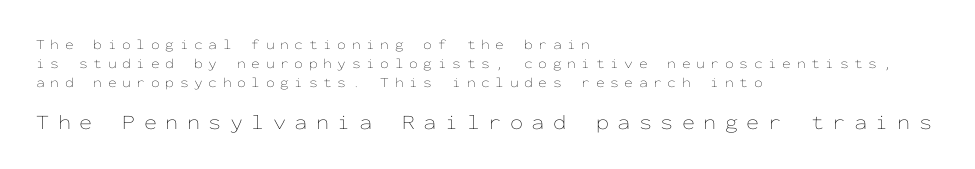
Lines of text with bare space underneath. Does the copy run flush right? No — it runs flush left. The space between consecutive lines is moderate. The weight tops out at a normal text grade. The tracking reads as deliberately expanded to a designer's eye. Size hierarchy here favors the trailing block over the leading one.
